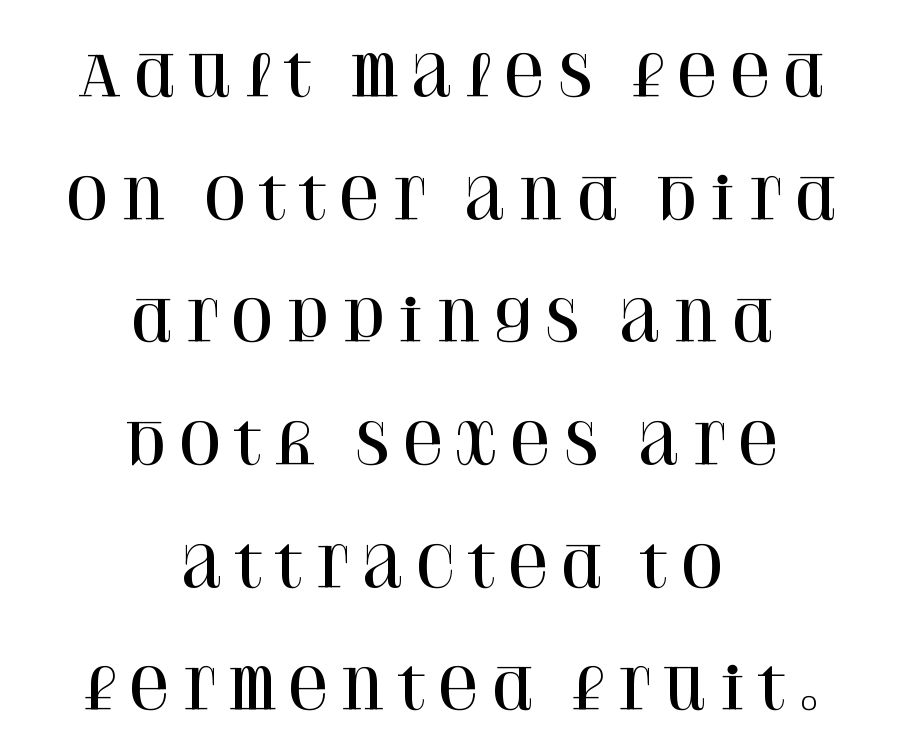
The image shows 56 px serif type, upright; set centered, loose line spacing (2.19x), not underlined; high stroke contrast and a large x-height.
